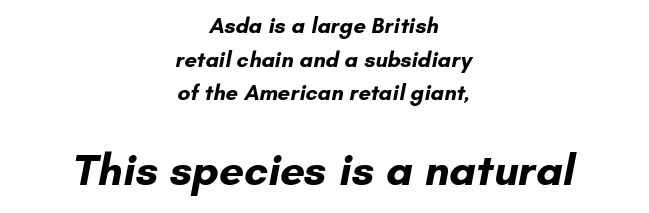
{"serif": "no", "bold": "yes", "weight": "bold", "width": "normal", "stroke_contrast": "low", "x_height": "small", "monospaced": "no", "underline": "no", "align": "center", "line_spacing": "normal", "line_spacing_ratio": 1.53, "letter_spacing": "normal", "letter_spacing_em": 0.0, "larger_block": "second", "size_ratio": 2.0, "glyph_px": 44}
